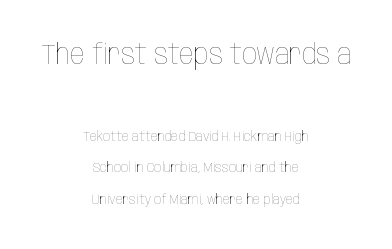
Q: Is the text bold? A: No.
Q: Is the text italic (slanted)? A: No, it is upright.
Q: Is the text underlined? A: No.
Q: How is the paragraph aligned? A: Centered.
Q: Is the spacing between letters normal or unusually wide? A: Normal.
Q: Is the spacing between lines tight, normal or loose? A: Loose.
Q: Which block of text is set in a larger size, the first (top) or the second (bottom)? A: The first (top) one.
Q: Width (condensed, normal, or wide)? A: Condensed.
Q: Stroke contrast? A: Low.
Q: x-height? A: Large.
Q: Monospaced? A: No.
